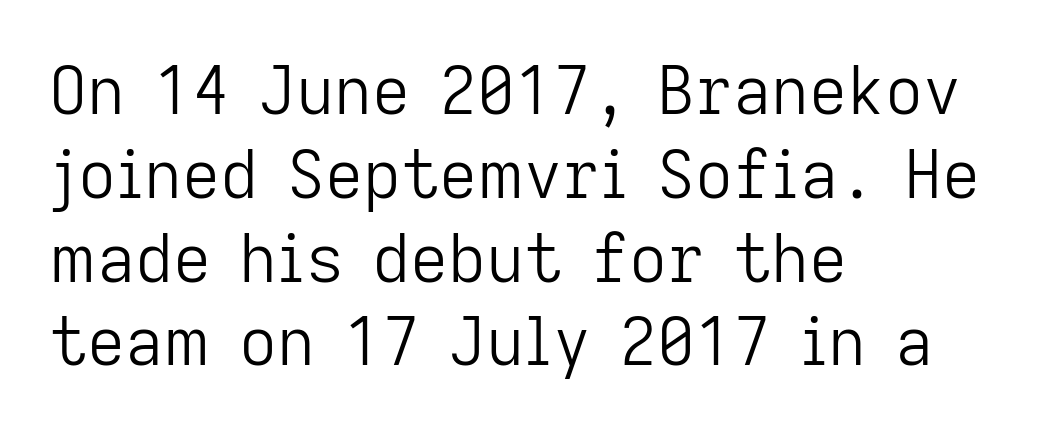
The image shows 66 px light sans-serif type, upright; set left-aligned, normal line spacing (1.27x), normal letter spacing, not underlined; low stroke contrast and a medium x-height.
